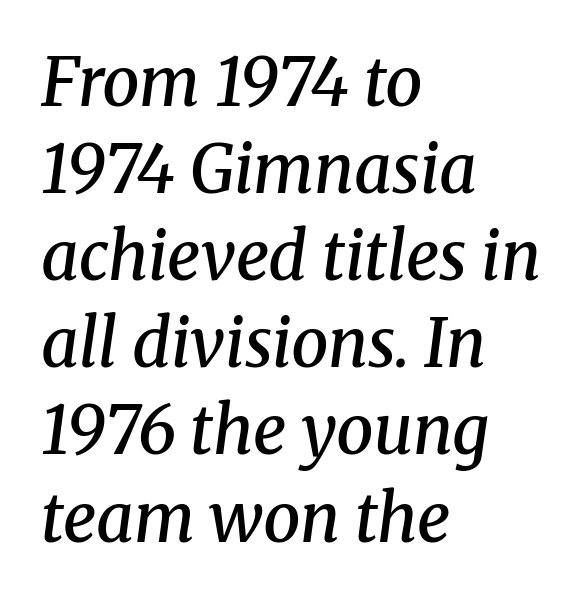
Layout note: lines flush left. Would a proofreader flag this as italicized? Yes. Bare-footed words on every line. A somewhat darkened texture: the type is semibold rather than bold.
